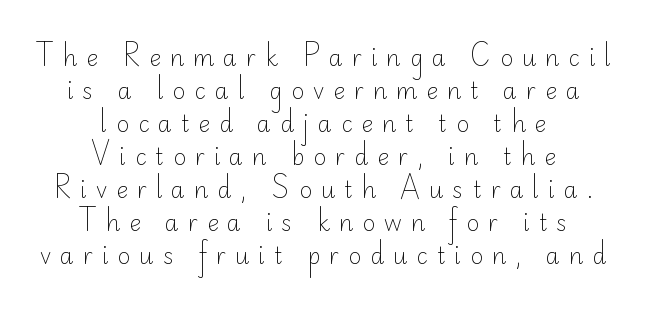
The image shows 22 px text type, upright; set centered, normal line spacing (1.5x), unusually wide letter spacing (+0.41 em), not underlined.
